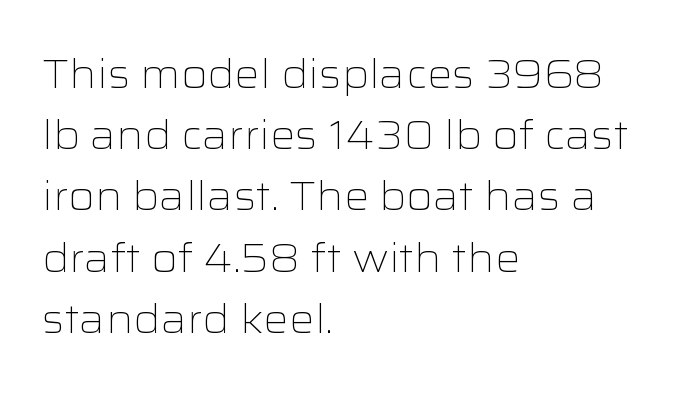
{"serif": "no", "italic": "no", "bold": "no", "weight": "light", "width": "wide", "stroke_contrast": "low", "x_height": "medium", "monospaced": "no", "underline": "no", "align": "left", "line_spacing": "normal", "line_spacing_ratio": 1.53, "letter_spacing": "normal", "letter_spacing_em": 0.0, "glyph_px": 40}
